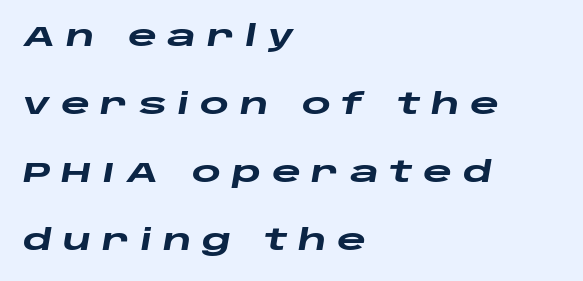
These lines have a slow, spaced-out rhythm from letter to letter. This sample has the flowing, uneven cadence of proportional lettering. Beneath every word, the page is bare. The rendering anchors every line to the left-hand side. Is there much room between lines? Yes — plenty of vertical air separates them. This is heavy type, rendered in bold.
